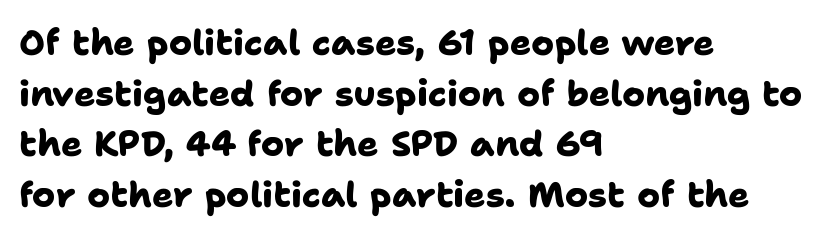
Short note: letters normally spaced. The rag falls on the right side of this text block. Descenders hang freely into open space. The characters display no serif detailing; their extremities are plain. Here the designer chose a conventional face with non-uniform glyph widths.
